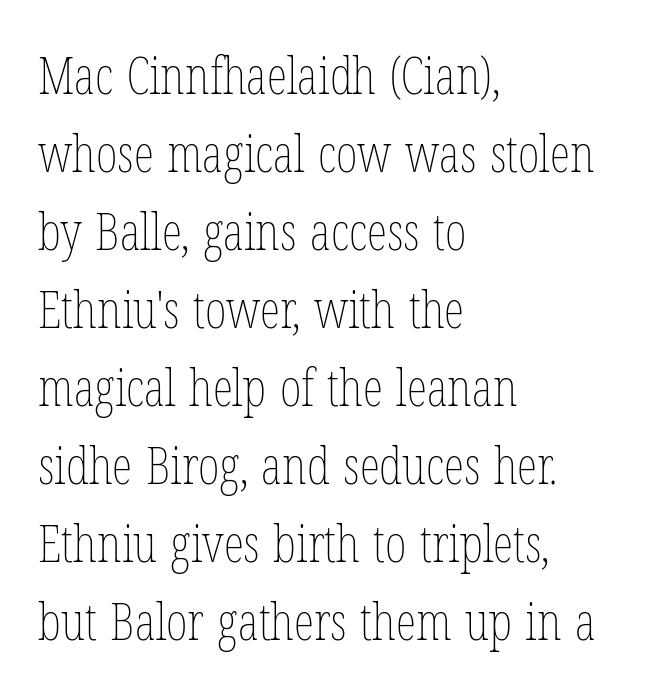
{"italic": "no", "bold": "no", "weight": "thin", "width": "condensed", "stroke_contrast": "low", "x_height": "medium", "monospaced": "no", "underline": "no", "align": "left", "line_spacing": "normal", "line_spacing_ratio": 1.5, "letter_spacing": "normal", "letter_spacing_em": 0.0, "glyph_px": 52}
